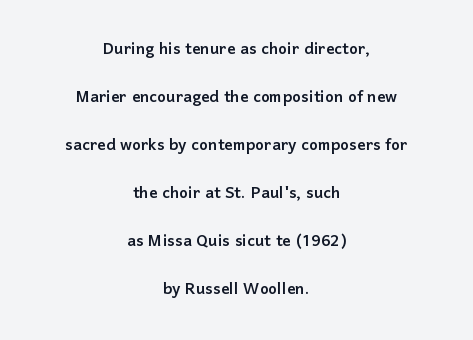
Reading down the column, the eye jumps a long way to each next line. The compositor balanced each line on the midline. The baseline area is clear. The horizontal fit of the characters is conventional and even.
